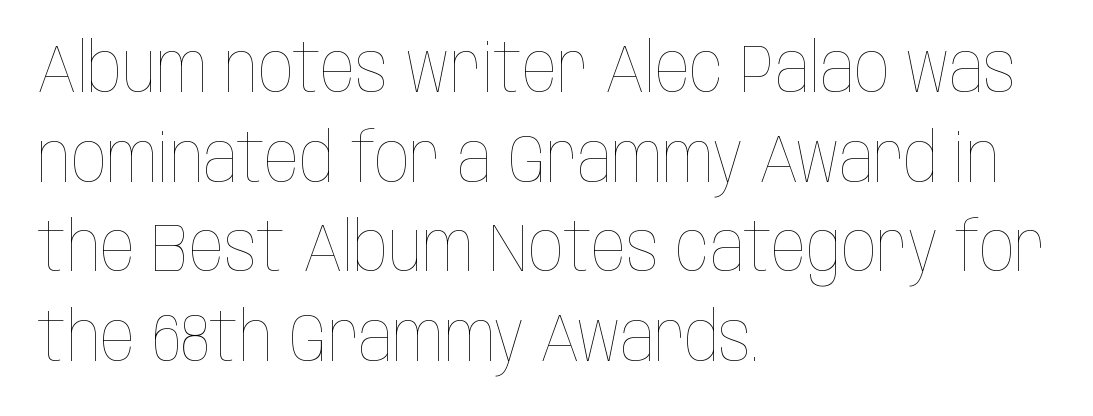
The image shows 69 px thin, condensed type, upright; set left-aligned, normal line spacing (1.3x), normal letter spacing, not underlined; low stroke contrast and a large x-height.
